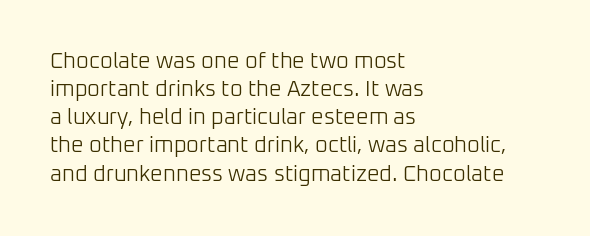
The image shows 22 px text type, upright; set left-aligned, normal line spacing (1.28x), normal letter spacing, not underlined.
